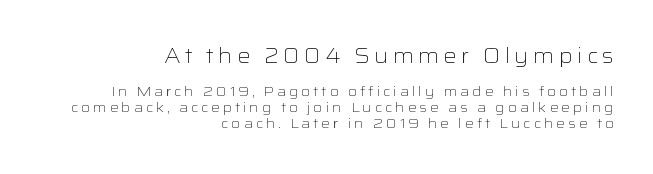
Q: Is the text bold? A: No.
Q: Is the text italic (slanted)? A: No, it is upright.
Q: Is the text underlined? A: No.
Q: How is the paragraph aligned? A: Right-aligned.
Q: Is the spacing between letters normal or unusually wide? A: Unusually wide.
Q: Is the spacing between lines tight, normal or loose? A: Tight.
Q: Which block of text is set in a larger size, the first (top) or the second (bottom)? A: The first (top) one.
